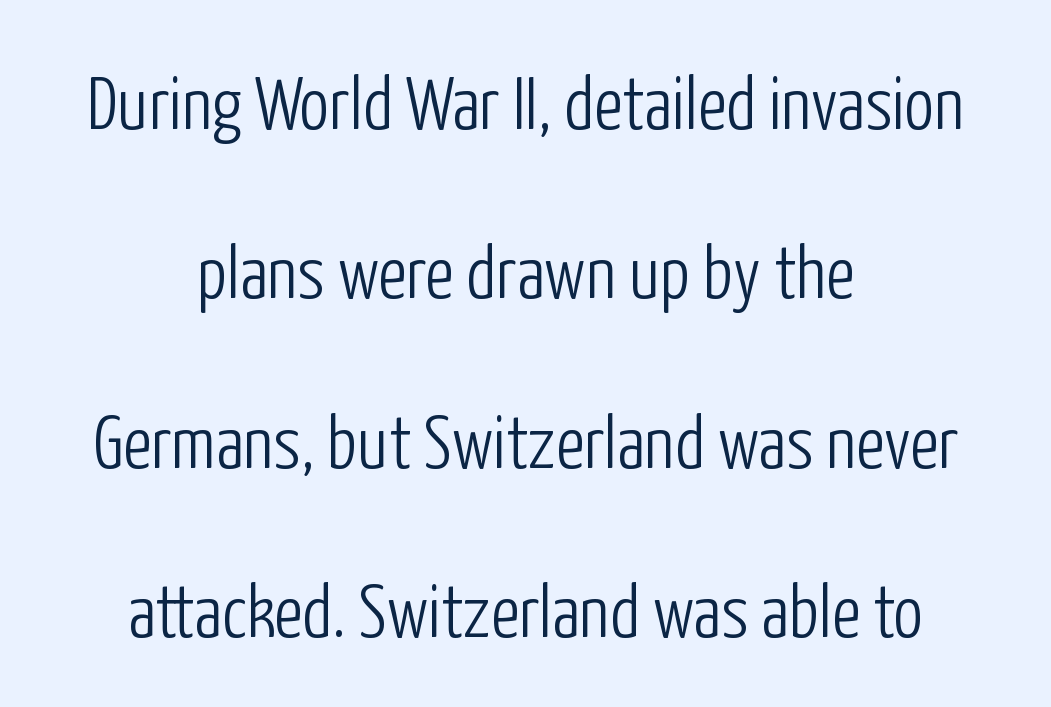
Quick note: not italic, upright. The letters advance in unequal steps, a hallmark of proportional type. Anything drawn beneath the words? Only blank space. Notice how the passage keeps no hard edge, just a central spine.
